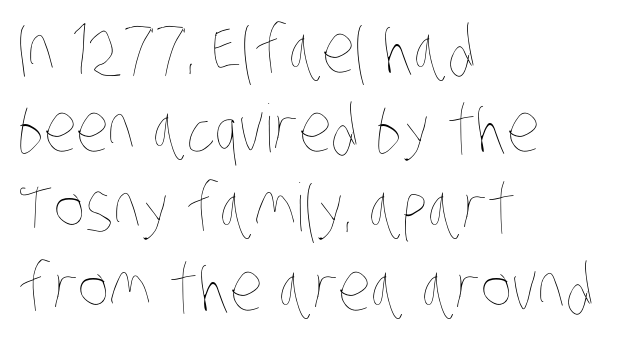
The image shows 66 px thin, condensed type; set left-aligned, line spacing 1.2x, normal letter spacing, not underlined; low stroke contrast and a large x-height.
